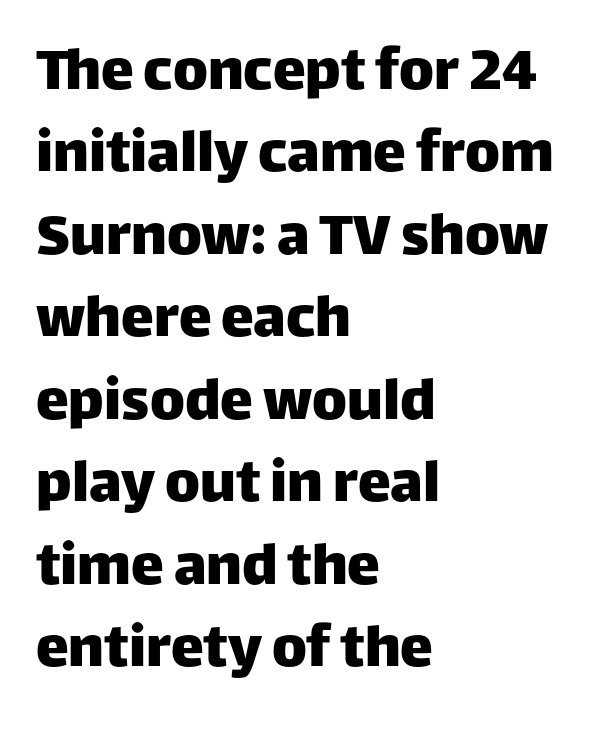
This rendering features lettering with no underline. Compared with typical paragraphs, the rows here are spaced about the same. Is the letter spacing exaggerated? No — it looks like the ordinary default. These lines were composed using upright roman letters.
